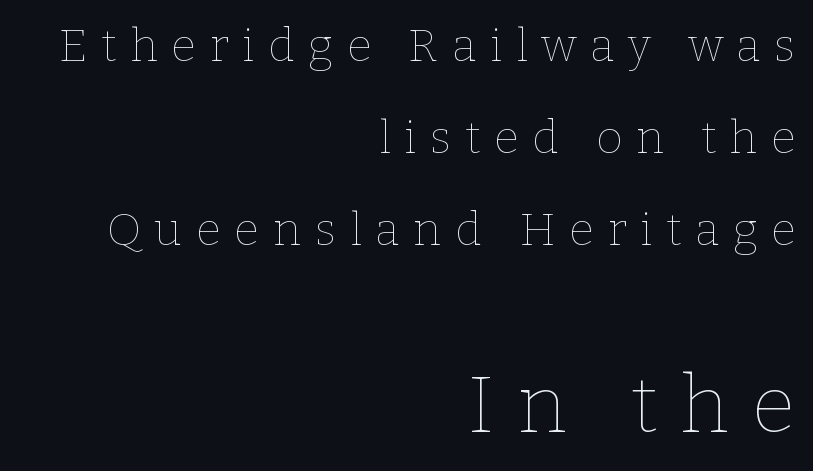
The image shows 80 px thin type, upright; set right-aligned, loose line spacing (2.0x), unusually wide letter spacing (+0.29 em), not underlined; the second (bottom) block is 1.74x larger; low stroke contrast and a medium x-height.
